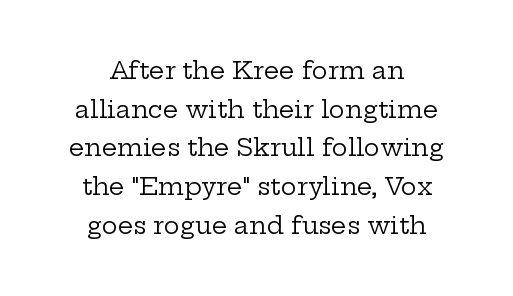
The image shows 24 px text type, upright; set centered, normal line spacing (1.61x), normal letter spacing, not underlined.
